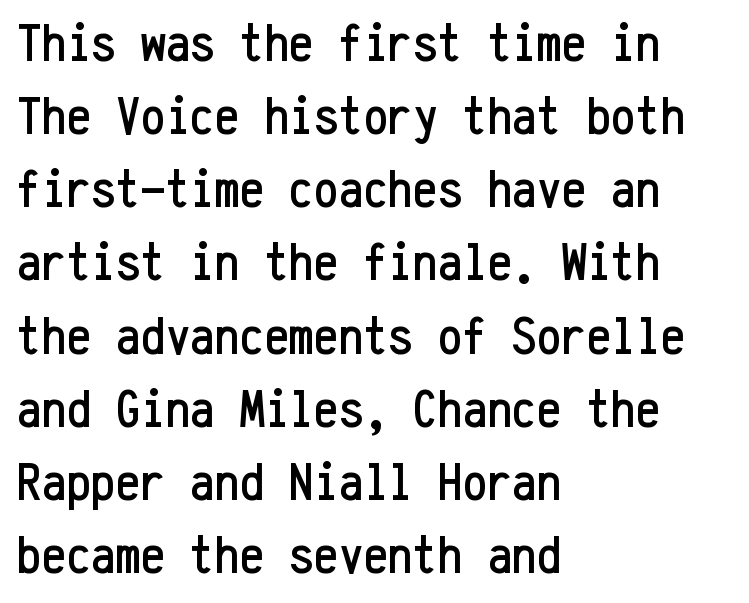
{"serif": "no", "italic": "no", "width": "condensed", "stroke_contrast": "low", "x_height": "medium", "monospaced": "yes", "underline": "no", "align": "left", "line_spacing": "normal", "line_spacing_ratio": 1.33, "letter_spacing": "normal", "letter_spacing_em": 0.0, "glyph_px": 55}
